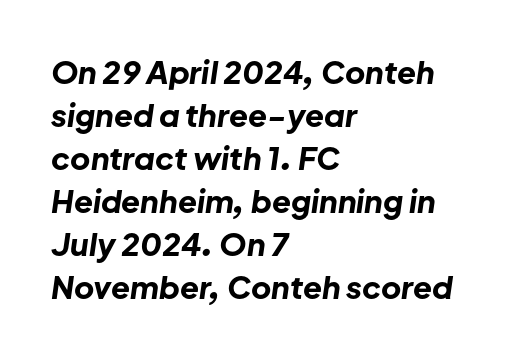
{"italic": "yes", "lean": "right", "slant_degrees": 8, "bold": "yes", "weight": "bold", "width": "normal", "stroke_contrast": "low", "x_height": "medium", "monospaced": "no", "underline": "no", "align": "left", "line_spacing": "normal", "line_spacing_ratio": 1.39, "letter_spacing": "normal", "letter_spacing_em": 0.0, "glyph_px": 31}
